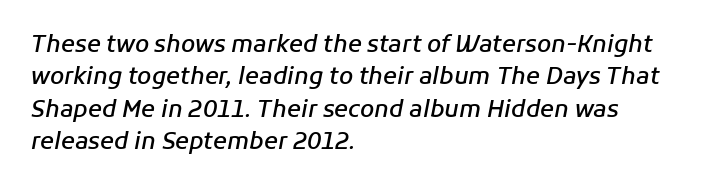
The image shows 23 px text type, italic (leaning right); set left-aligned, normal line spacing (1.41x), normal letter spacing, not underlined.
